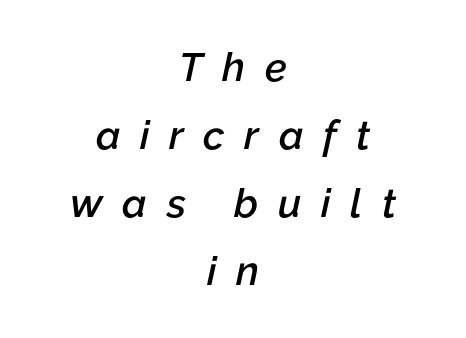
The rag falls on both sides of this text block equally. This sample uses expanded letter spacing, leaving extra air between glyphs. These lines carry some extra weight — a demibold, not a full bold. The designer left line spacing at the default.
